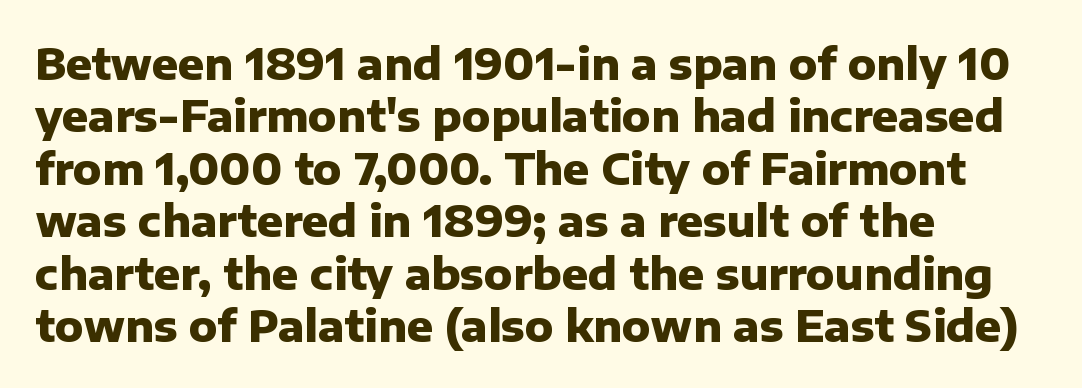
{"serif": "no", "italic": "no", "bold": "yes", "weight": "heavy", "width": "normal", "stroke_contrast": "low", "x_height": "medium", "monospaced": "no", "underline": "no", "align": "left", "line_spacing_ratio": 1.22, "letter_spacing": "normal", "letter_spacing_em": 0.0, "glyph_px": 43}
